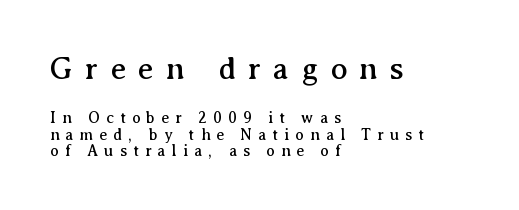
The image shows 32 px serif type, upright; set left-aligned, tight line spacing (1.02x), unusually wide letter spacing (+0.38 em), not underlined; the first (top) block is 2.0x larger; medium stroke contrast and a medium x-height.
